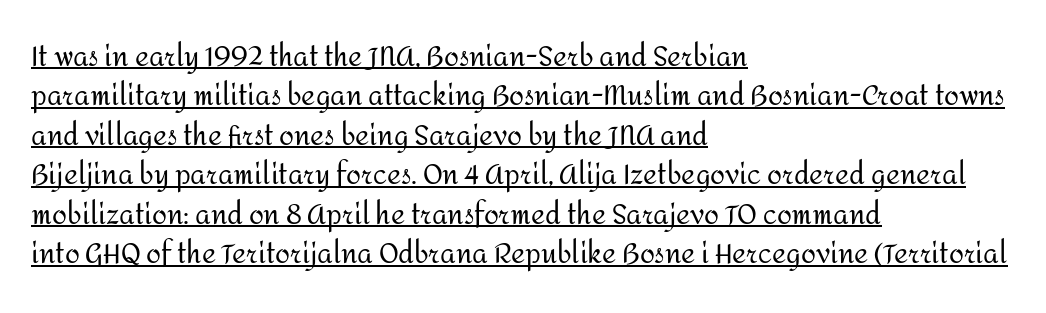
The image shows 27 px text type, upright; set left-aligned, normal line spacing (1.46x), normal letter spacing, underlined.
